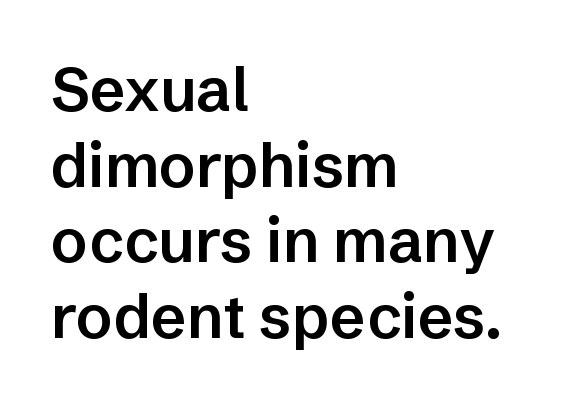
{"serif": "no", "italic": "no", "bold": "semi", "weight": "semibold", "width": "normal", "stroke_contrast": "low", "x_height": "medium", "monospaced": "no", "underline": "no", "align": "left", "line_spacing_ratio": 1.24, "letter_spacing": "normal", "letter_spacing_em": 0.0, "glyph_px": 61}
